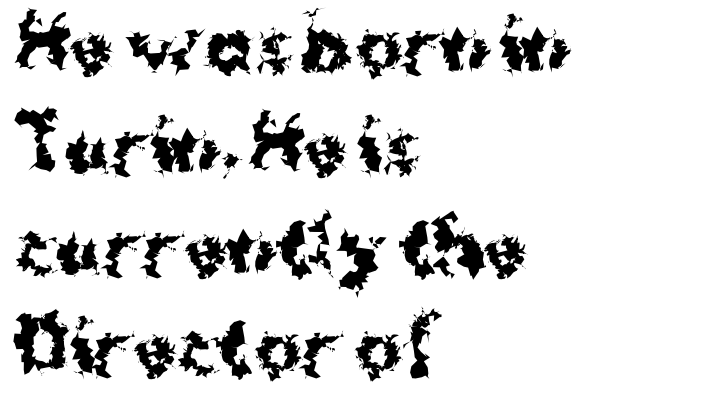
The image shows 71 px bold sans-serif type, upright; set left-aligned, normal line spacing (1.42x), normal letter spacing, not underlined; medium stroke contrast and a medium x-height.
